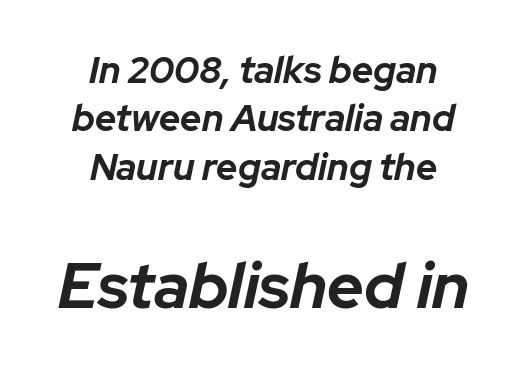
{"italic": "yes", "lean": "right", "slant_degrees": 12, "bold": "yes", "weight": "bold", "width": "normal", "stroke_contrast": "low", "x_height": "medium", "monospaced": "no", "underline": "no", "align": "center", "line_spacing": "normal", "line_spacing_ratio": 1.31, "letter_spacing": "normal", "letter_spacing_em": 0.0, "larger_block": "second", "size_ratio": 1.73, "glyph_px": 64}
